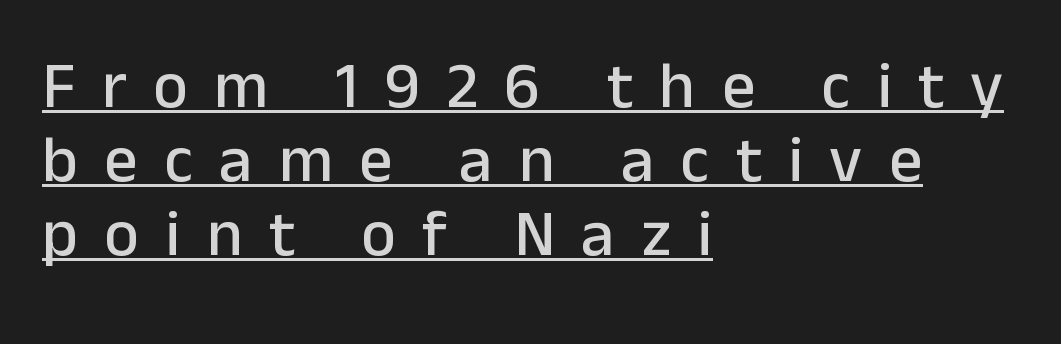
Q: Is the text italic (slanted)? A: No, it is upright.
Q: Is the typeface a serif or a sans-serif typeface? A: Sans-serif.
Q: Is the text underlined? A: Yes.
Q: How is the paragraph aligned? A: Left-aligned.
Q: Is the spacing between letters normal or unusually wide? A: Unusually wide.
Q: Is the spacing between lines tight, normal or loose? A: Tight.
Q: Width (condensed, normal, or wide)? A: Normal.
Q: Stroke contrast? A: Low.
Q: x-height? A: Medium.
Q: Monospaced? A: No.
